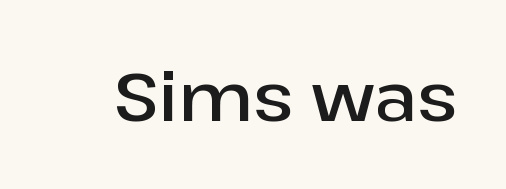
{"serif": "no", "italic": "no", "bold": "semi", "weight": "semibold", "width": "normal", "stroke_contrast": "low", "x_height": "medium", "monospaced": "no", "underline": "no", "letter_spacing": "normal", "letter_spacing_em": 0.0, "glyph_px": 68}
